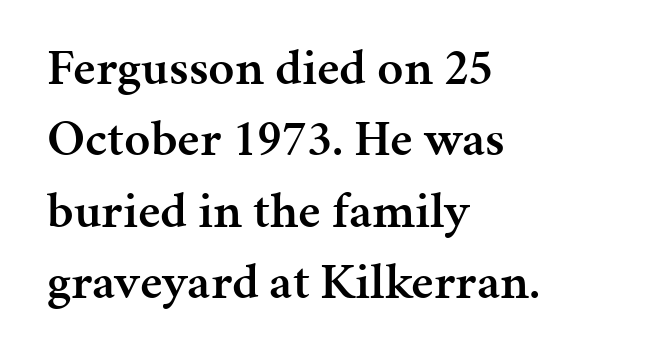
{"serif": "yes", "italic": "no", "bold": "semi", "weight": "semibold", "width": "normal", "stroke_contrast": "medium", "x_height": "medium", "monospaced": "no", "underline": "no", "align": "left", "line_spacing": "normal", "line_spacing_ratio": 1.4, "letter_spacing": "normal", "letter_spacing_em": 0.0, "glyph_px": 51}
